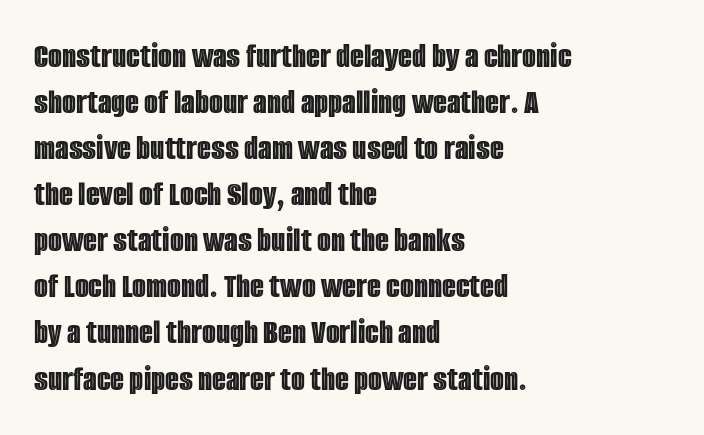
The image shows 36 px condensed type, upright; set left-aligned, normal line spacing (1.28x), normal letter spacing, not underlined; a large x-height.
